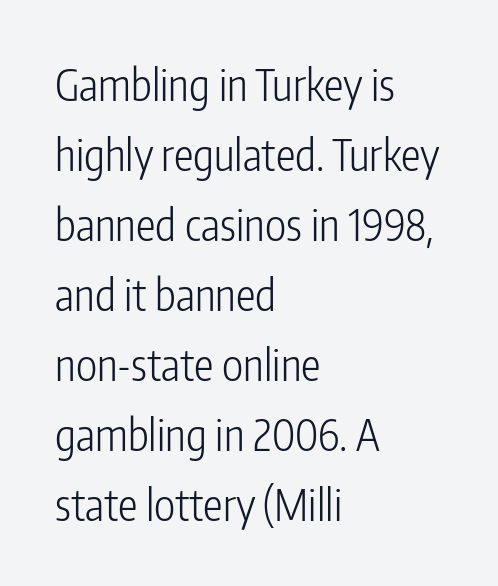
Q: Is the text bold? A: No.
Q: Is the text italic (slanted)? A: No, it is upright.
Q: Is the typeface a serif or a sans-serif typeface? A: Sans-serif.
Q: Is the text underlined? A: No.
Q: How is the paragraph aligned? A: Left-aligned.
Q: Is the spacing between letters normal or unusually wide? A: Normal.
Q: Is the spacing between lines tight, normal or loose? A: Normal.
Q: Width (condensed, normal, or wide)? A: Condensed.
Q: Stroke contrast? A: Low.
Q: x-height? A: Medium.
Q: Monospaced? A: No.
